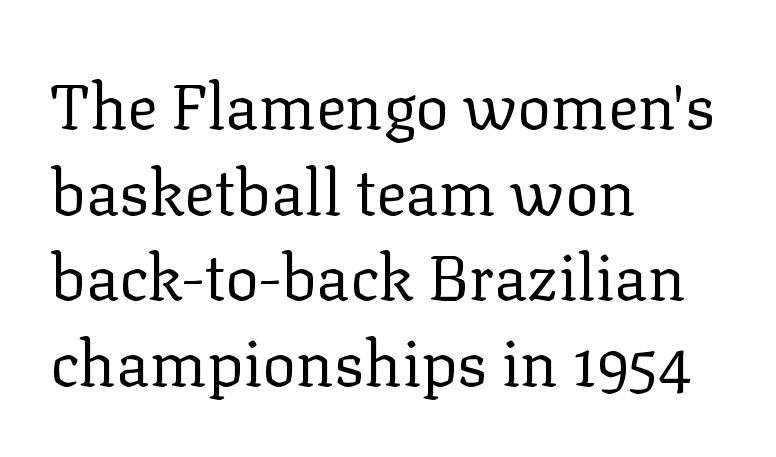
The image shows 63 px regular-weight serif type, upright; set left-aligned, normal line spacing (1.36x), normal letter spacing, not underlined; low stroke contrast and a medium x-height.
